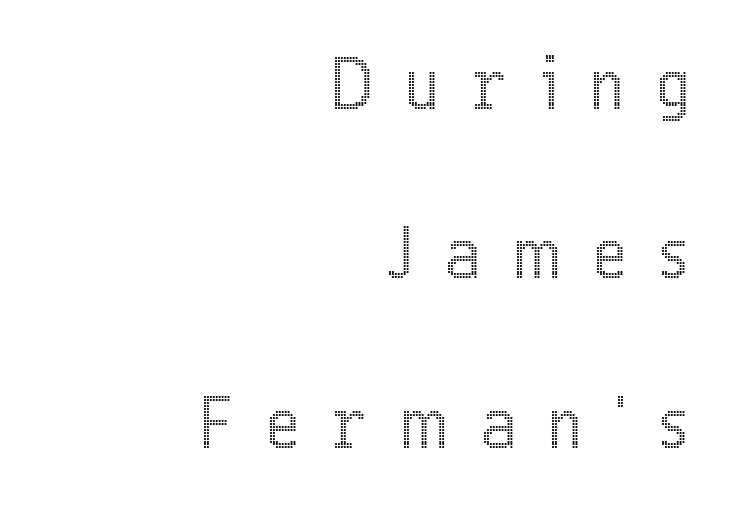
The image shows 68 px condensed type, upright; set right-aligned, loose line spacing (2.49x), unusually wide letter spacing (+0.5 em), not underlined; a medium x-height.
